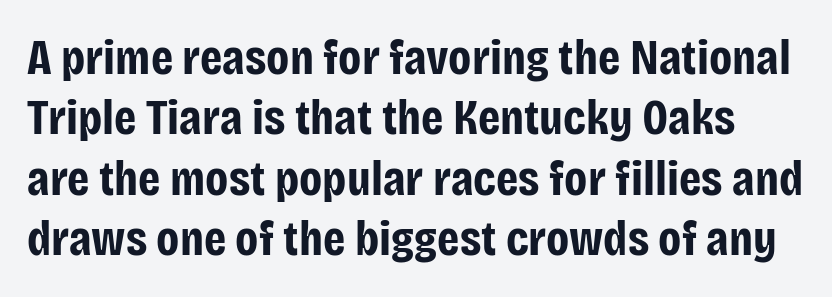
The baseline area is clear. Look at the tracking — it's just the regular setting, nothing added. The specimen reads as upright at a glance. Is this a fixed-width face? No — the glyphs have proportional, varying widths. Compared with an ordinary text face, these strokes are far heavier — a full bold.
